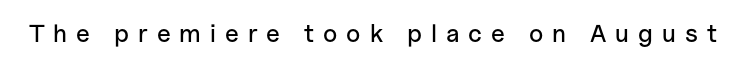
{"italic": "no", "underline": "no", "letter_spacing": "wide", "letter_spacing_em": 0.36, "glyph_px": 25}
